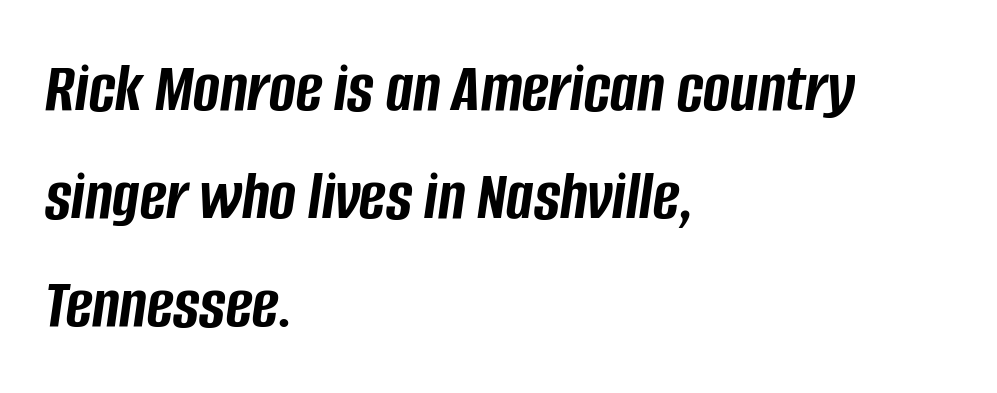
Q: Is the text bold? A: Yes.
Q: Is the text italic (slanted)? A: Yes, it leans right by about 8 degrees.
Q: Is the text underlined? A: No.
Q: How is the paragraph aligned? A: Left-aligned.
Q: Is the spacing between letters normal or unusually wide? A: Normal.
Q: Is the spacing between lines tight, normal or loose? A: Normal.
Q: Width (condensed, normal, or wide)? A: Condensed.
Q: Stroke contrast? A: Low.
Q: x-height? A: Large.
Q: Monospaced? A: No.
